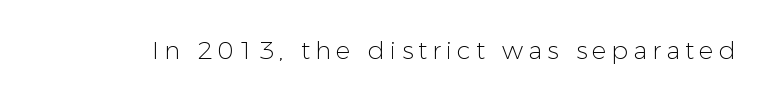
Nothing heavy about these letters — not bold at all. Students, note that the glyphs here are deliberately spaced far apart. The space directly below the letters is spotless. Rendered with straight, roman letterforms.
